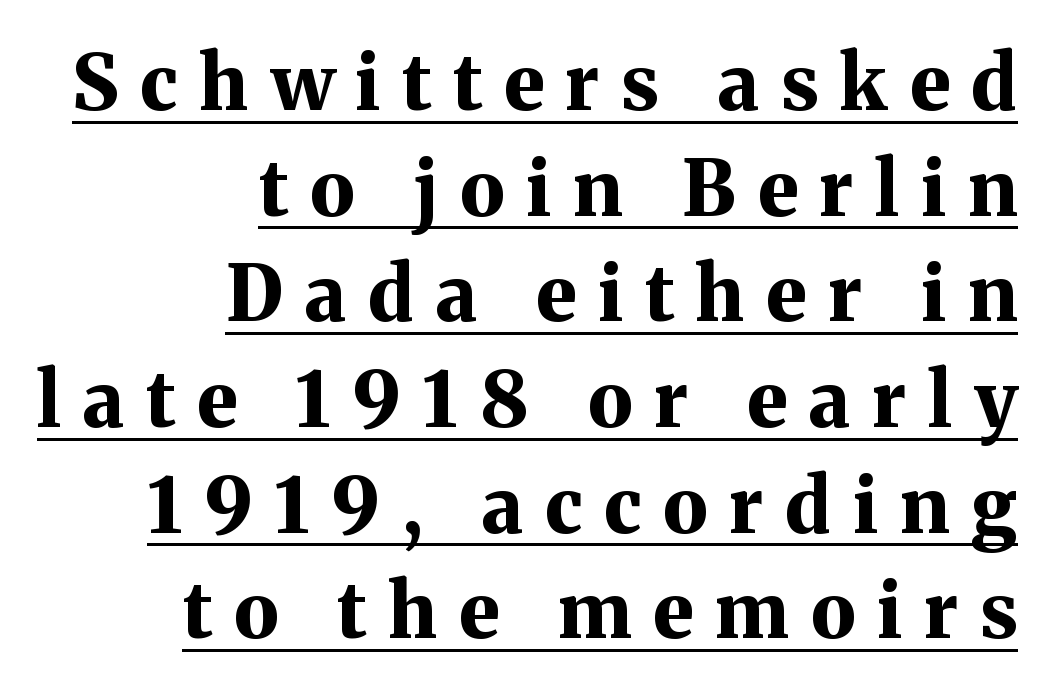
Q: Is the text bold? A: Yes.
Q: Is the text italic (slanted)? A: No, it is upright.
Q: Is the typeface a serif or a sans-serif typeface? A: Serif.
Q: Is the text underlined? A: Yes.
Q: How is the paragraph aligned? A: Right-aligned.
Q: Is the spacing between letters normal or unusually wide? A: Unusually wide.
Q: Is the spacing between lines tight, normal or loose? A: Normal.
Q: Width (condensed, normal, or wide)? A: Normal.
Q: Stroke contrast? A: Medium.
Q: x-height? A: Medium.
Q: Monospaced? A: No.
